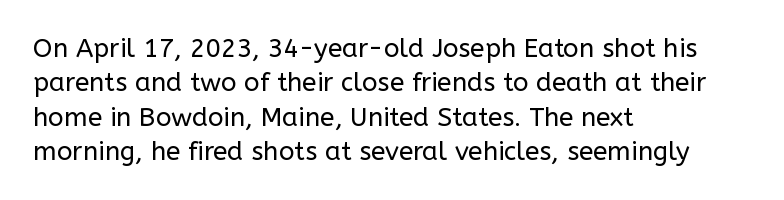
Q: Is the text bold? A: No.
Q: Is the text italic (slanted)? A: No, it is upright.
Q: Is the text underlined? A: No.
Q: How is the paragraph aligned? A: Left-aligned.
Q: Is the spacing between letters normal or unusually wide? A: Normal.
Q: Is the spacing between lines tight, normal or loose? A: Normal.
